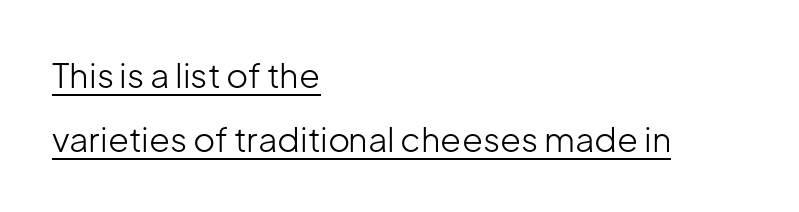
{"serif": "no", "italic": "no", "bold": "no", "weight": "light", "width": "normal", "stroke_contrast": "low", "x_height": "medium", "monospaced": "no", "underline": "yes", "align": "left", "line_spacing_ratio": 1.88, "letter_spacing": "normal", "letter_spacing_em": 0.0, "glyph_px": 34}
